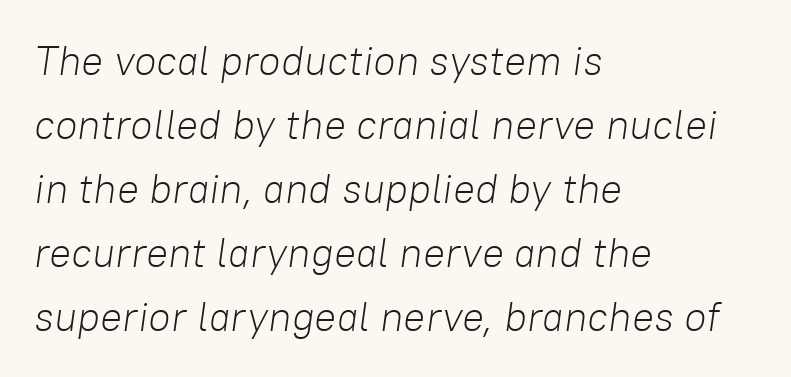
{"italic": "yes", "lean": "right", "slant_degrees": 8, "bold": "no", "weight": "light", "width": "normal", "stroke_contrast": "low", "x_height": "medium", "monospaced": "no", "underline": "no", "align": "left", "line_spacing": "normal", "line_spacing_ratio": 1.56, "letter_spacing": "normal", "letter_spacing_em": 0.0, "glyph_px": 41}
